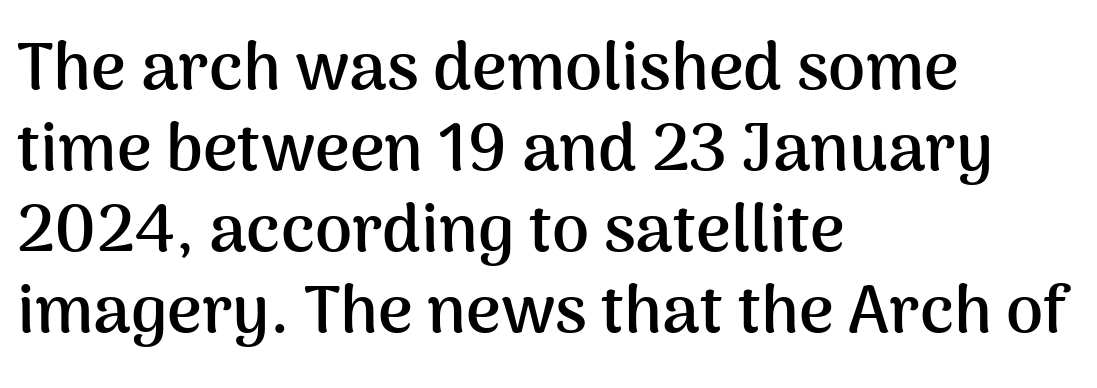
In terms of weight, the rendering is a true, heavy bold. Note the varied advance widths — an 'i' is clearly narrower than an 'm'. Look at the tracking — it's just the regular setting, nothing added. Nothing sits at the stroke ends, so this counts as sans-serif. The area under the type is left untouched. When letters stand straight like this, we call the style roman or upright.
